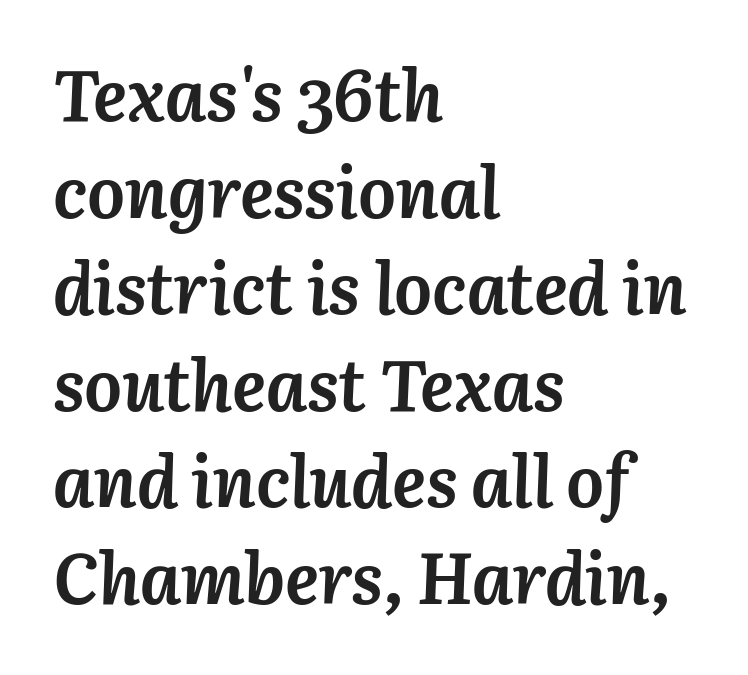
There is no visible air inserted between adjacent glyphs. Italic? Definitely — the glyphs are oblique. In terms of leading, this rendering sits right in the middle. Character widths vary here, with narrow letters taking less room than wide ones. Each row of text sits above clean, open space. In terms of weight, the rendering is a true, heavy bold.
